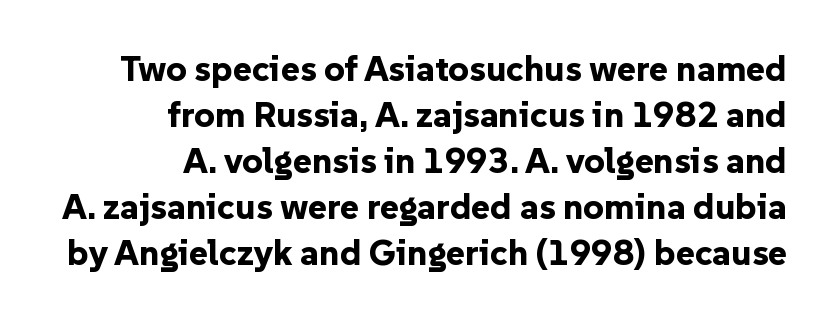
The image shows 36 px bold sans-serif type, upright; set right-aligned, normal line spacing (1.28x), normal letter spacing, not underlined; low stroke contrast and a medium x-height.
